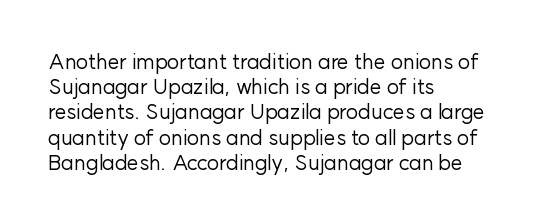
{"italic": "no", "bold": "no", "underline": "no", "align": "left", "line_spacing_ratio": 1.2, "letter_spacing": "normal", "letter_spacing_em": 0.0, "glyph_px": 21}
